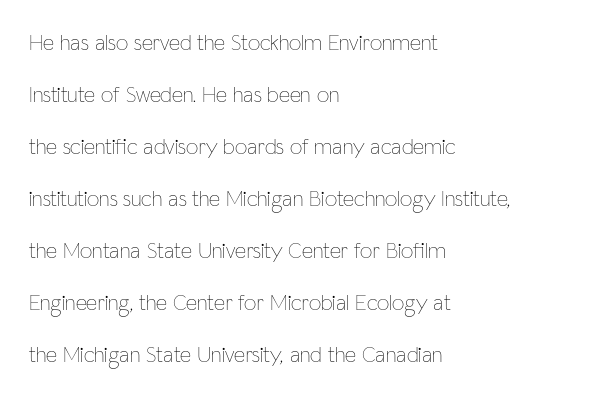
Vertical strokes here are truly vertical. Which margin do the lines hug? The left one — the right edge is uneven. These lines stand farther apart than default settings would place them. Between one letter and the next there's only the usual sliver of space. Rule under the text: the space is simply empty. Vertical stems look standard width or narrower in stroke.
